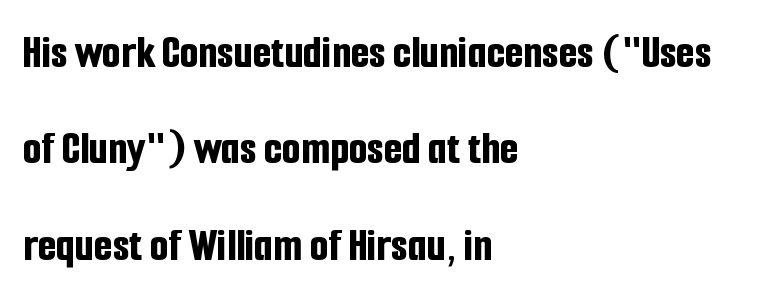
The lines are spread far apart with generous leading. The passage shown is typed in a proportional face where columns would drift. Tall strokes in this sample are plumb rather than angled. Stroke terminals: plain, sans-serif. The lines in this sample share a left origin and differ only in where they stop. How heavy is the stroke? Heavy — this is a bold.
